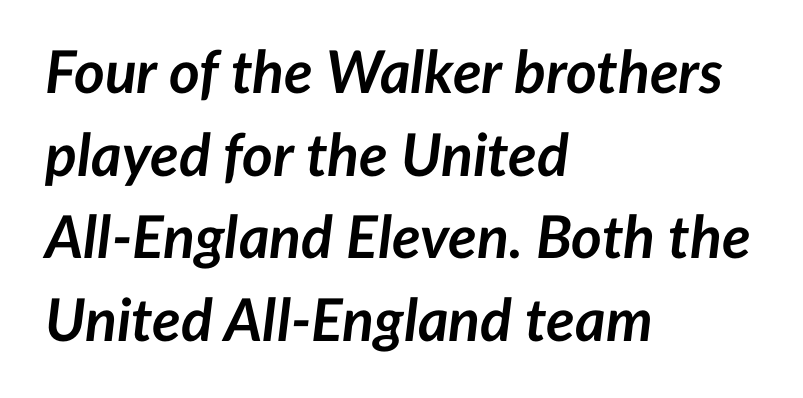
{"italic": "yes", "lean": "right", "slant_degrees": 7, "bold": "yes", "weight": "semibold", "width": "normal", "stroke_contrast": "low", "x_height": "medium", "monospaced": "no", "underline": "no", "align": "left", "line_spacing": "normal", "line_spacing_ratio": 1.4, "letter_spacing": "normal", "letter_spacing_em": 0.0, "glyph_px": 59}
